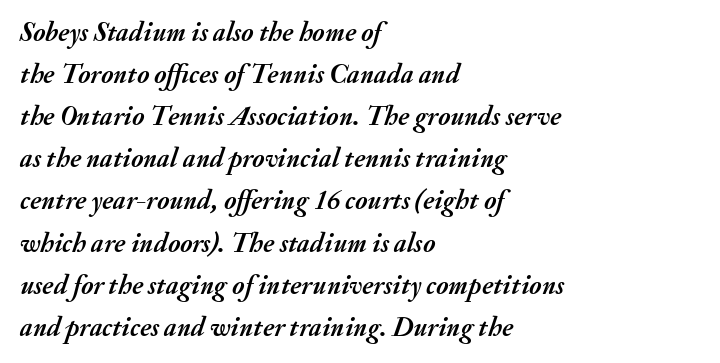
The lines in this sample share a left origin and differ only in where they stop. Posture: slanted. Pretty heavy lettering here — definitely bold. Letter spacing: default. Any mark beneath the type? The region is blank.
